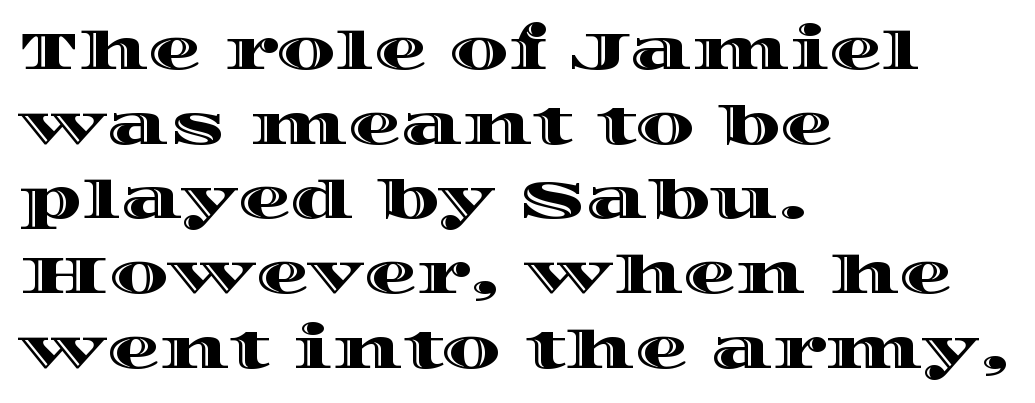
These lines keep a tight, regular rhythm from letter to letter. Vertical strokes here are truly vertical. Clear beneath every line of the passage. Line beginnings align vertically; line endings do not.
